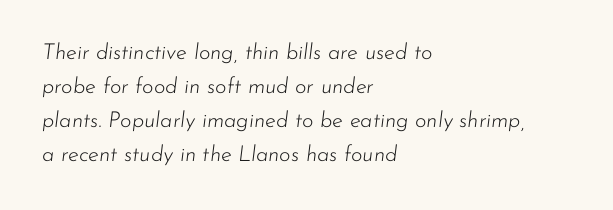
The specimen reads as italic at a glance. Layout note: lines flush left. The foot of each line stays bare and open. This reads as an unemphasized weight, regular at the heaviest. The tracking reads as untouched default to a designer's eye.
